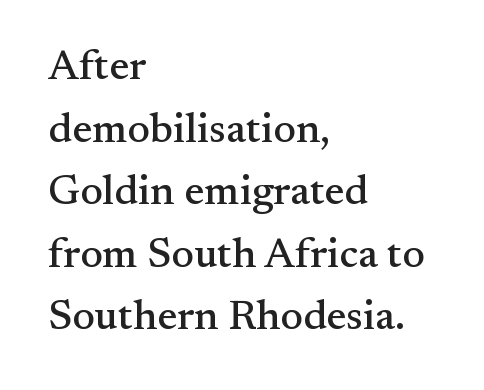
The words here are not underlined. The font family rendered here belongs to the serif group. The lines sit at an ordinary, default distance from one another. This sample has the flowing, uneven cadence of proportional lettering.
